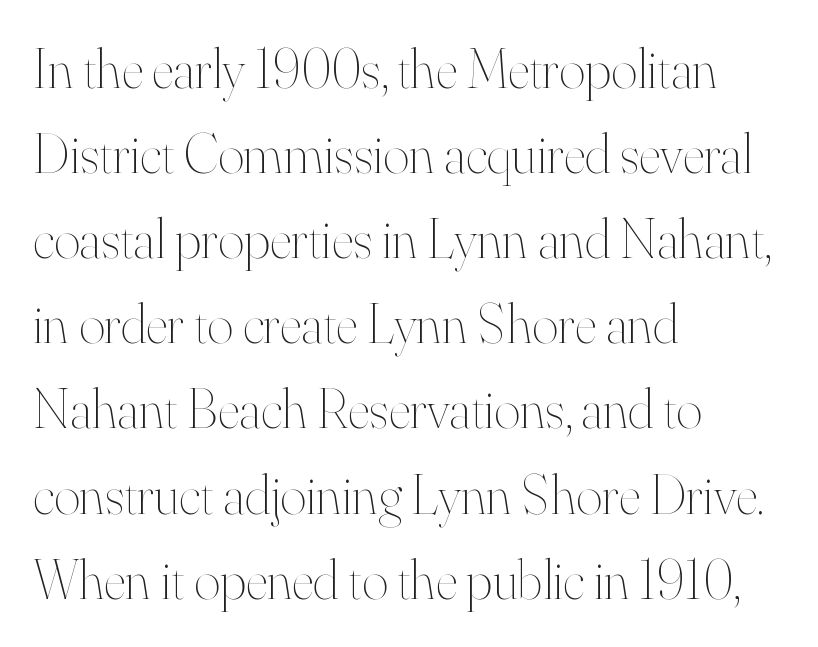
{"italic": "no", "bold": "no", "weight": "thin", "width": "normal", "stroke_contrast": "high", "x_height": "small", "monospaced": "no", "underline": "no", "align": "left", "line_spacing": "normal", "line_spacing_ratio": 1.52, "letter_spacing": "normal", "letter_spacing_em": 0.0, "glyph_px": 56}
